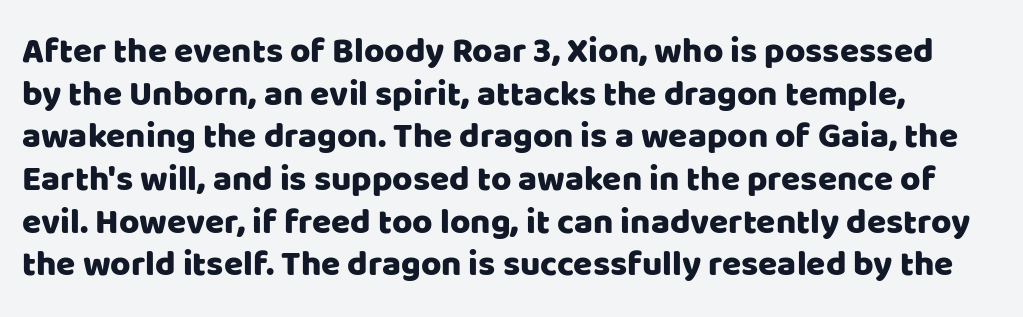
Q: Is the text italic (slanted)? A: No, it is upright.
Q: Is the typeface a serif or a sans-serif typeface? A: Sans-serif.
Q: Is the text underlined? A: No.
Q: Is the spacing between letters normal or unusually wide? A: Normal.
Q: Width (condensed, normal, or wide)? A: Normal.
Q: Stroke contrast? A: Low.
Q: x-height? A: Large.
Q: Monospaced? A: No.
